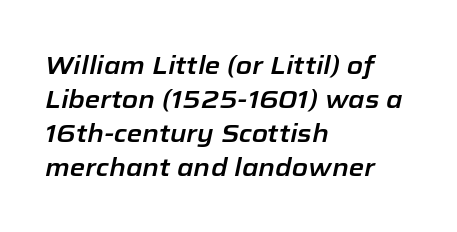
The image shows 25 px text type, italic (leaning right); set left-aligned, normal line spacing (1.36x), normal letter spacing, not underlined.
